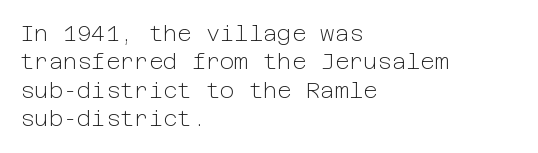
Rule under the text: the space is simply empty. Honestly, the letter spacing is just normal — you wouldn't notice it. The font's upright variant was chosen for this text. The strokes are not fattened; the text isn't bold. Layout note: lines flush left. The designer left line spacing at the default.
